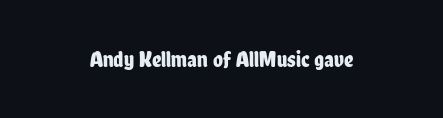
Q: Is the text italic (slanted)? A: No, it is upright.
Q: Is the text underlined? A: No.
Q: How is the paragraph aligned? A: Centered.
Q: Is the spacing between letters normal or unusually wide? A: Normal.
